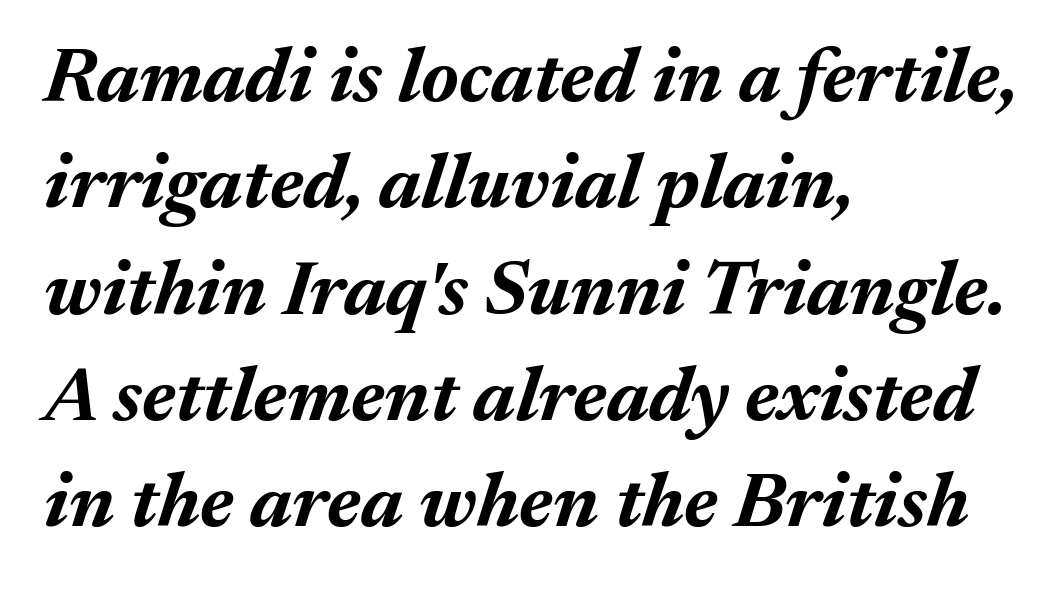
{"italic": "yes", "lean": "right", "slant_degrees": 17, "bold": "yes", "weight": "bold", "width": "normal", "stroke_contrast": "medium", "x_height": "medium", "monospaced": "no", "underline": "no", "align": "left", "line_spacing": "normal", "line_spacing_ratio": 1.38, "letter_spacing": "normal", "letter_spacing_em": 0.0, "glyph_px": 77}
